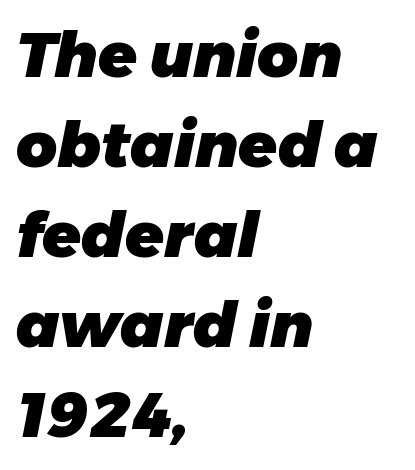
Q: Is the text bold? A: Yes.
Q: Is the text italic (slanted)? A: Yes, it leans right by about 11 degrees.
Q: Is the text underlined? A: No.
Q: How is the paragraph aligned? A: Left-aligned.
Q: Is the spacing between letters normal or unusually wide? A: Normal.
Q: Is the spacing between lines tight, normal or loose? A: Normal.
Q: Width (condensed, normal, or wide)? A: Normal.
Q: Stroke contrast? A: Low.
Q: x-height? A: Medium.
Q: Monospaced? A: No.
